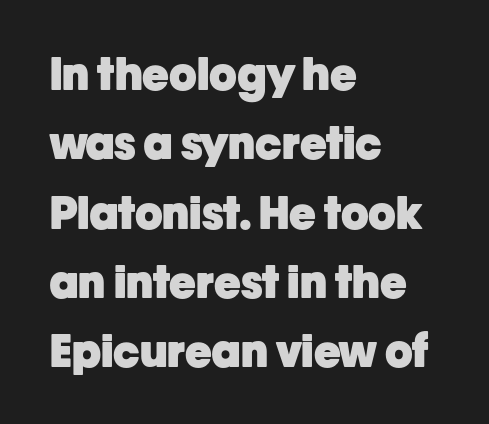
Q: Is the text bold? A: Yes.
Q: Is the text italic (slanted)? A: No, it is upright.
Q: Is the typeface a serif or a sans-serif typeface? A: Sans-serif.
Q: Is the text underlined? A: No.
Q: How is the paragraph aligned? A: Left-aligned.
Q: Is the spacing between letters normal or unusually wide? A: Normal.
Q: Is the spacing between lines tight, normal or loose? A: Normal.
Q: Width (condensed, normal, or wide)? A: Normal.
Q: Stroke contrast? A: Low.
Q: x-height? A: Medium.
Q: Monospaced? A: No.
